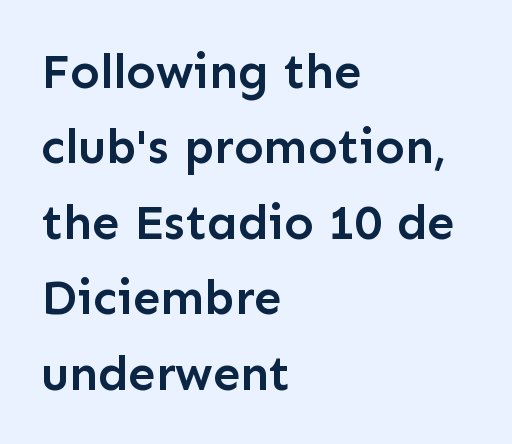
Q: Is the text bold? A: Semi-bold.
Q: Is the text italic (slanted)? A: No, it is upright.
Q: Is the typeface a serif or a sans-serif typeface? A: Sans-serif.
Q: Is the text underlined? A: No.
Q: How is the paragraph aligned? A: Left-aligned.
Q: Is the spacing between letters normal or unusually wide? A: Normal.
Q: Is the spacing between lines tight, normal or loose? A: Normal.
Q: Width (condensed, normal, or wide)? A: Normal.
Q: Stroke contrast? A: Low.
Q: x-height? A: Medium.
Q: Monospaced? A: No.
